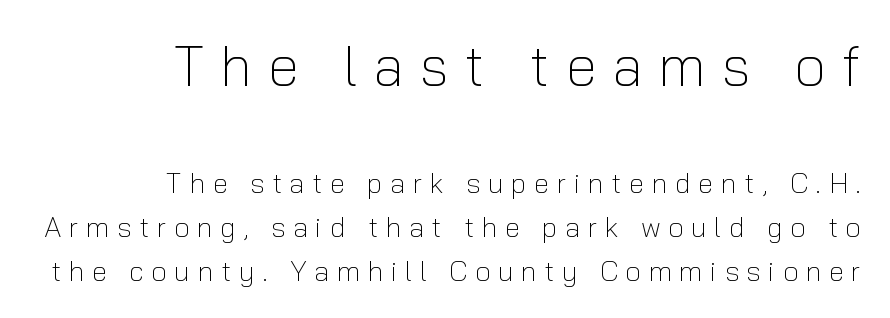
The image shows 57 px light sans-serif type, upright; set right-aligned, normal line spacing (1.58x), unusually wide letter spacing (+0.27 em), not underlined; the first (top) block is 2.04x larger; low stroke contrast and a medium x-height.
